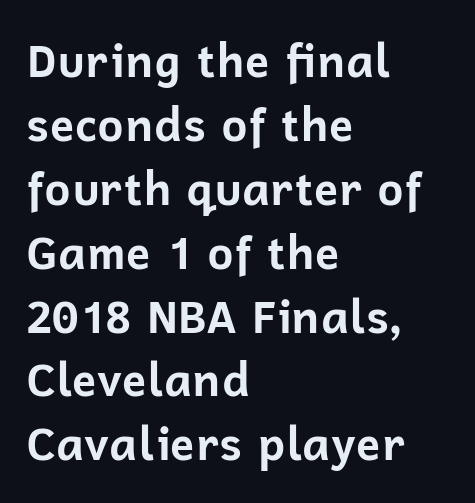
{"serif": "no", "italic": "no", "bold": "yes", "weight": "bold", "width": "normal", "stroke_contrast": "low", "x_height": "medium", "monospaced": "no", "underline": "no", "align": "left", "line_spacing": "normal", "line_spacing_ratio": 1.42, "letter_spacing": "normal", "letter_spacing_em": 0.0, "glyph_px": 45}
